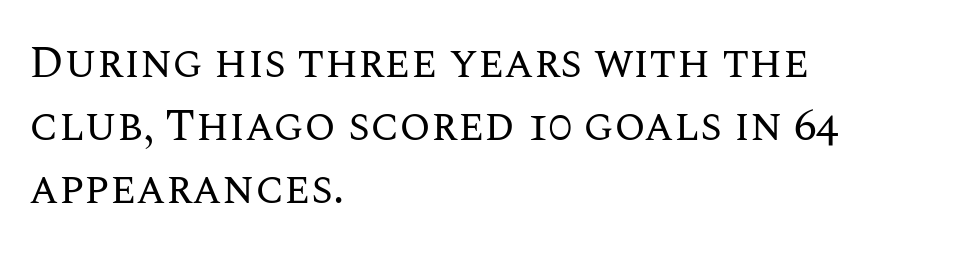
Q: Is the text bold? A: No.
Q: Is the text italic (slanted)? A: No, it is upright.
Q: Is the text underlined? A: No.
Q: How is the paragraph aligned? A: Left-aligned.
Q: Is the spacing between letters normal or unusually wide? A: Normal.
Q: Is the spacing between lines tight, normal or loose? A: Normal.
Q: Width (condensed, normal, or wide)? A: Normal.
Q: Stroke contrast? A: Medium.
Q: x-height? A: Large.
Q: Monospaced? A: No.
